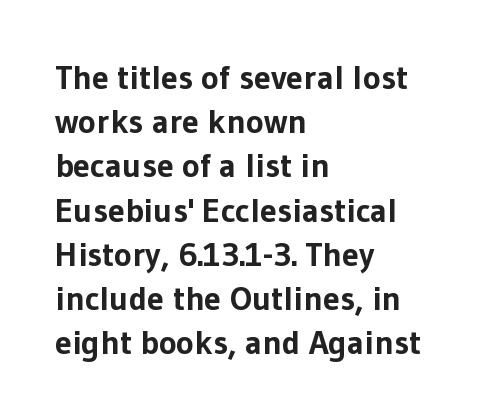
Is the letter spacing exaggerated? No — it looks like the ordinary default. Has an underline been added? It has not. This is heavy type, rendered in bold. Every stem runs plumb, perpendicular to the baseline.
